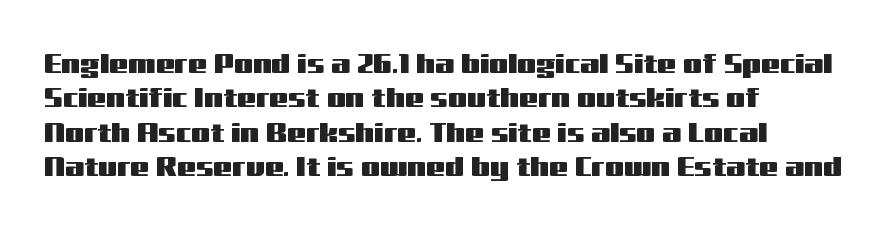
Do the letters lean? They stand straight. Lines of text with bare space underneath. The passage shown stacks its lines at a standard gap. Casual observation: everything's shoved over to the left.
